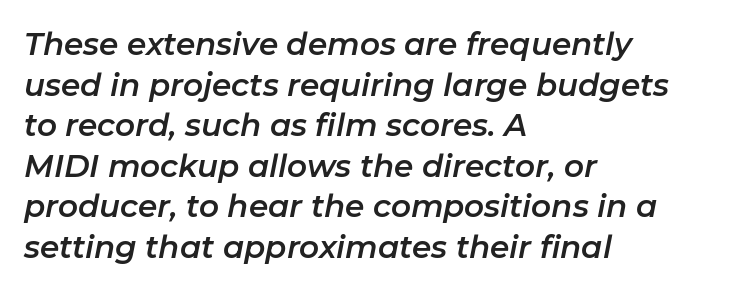
{"italic": "yes", "lean": "right", "slant_degrees": 11, "width": "normal", "stroke_contrast": "low", "x_height": "medium", "monospaced": "no", "underline": "no", "align": "left", "line_spacing": "normal", "line_spacing_ratio": 1.31, "letter_spacing": "normal", "letter_spacing_em": 0.0, "glyph_px": 31}
